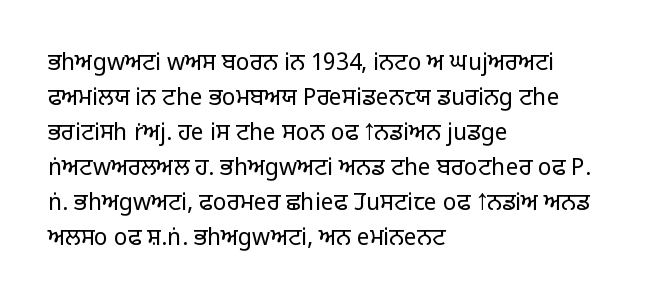
Weight: not bold — regular or lighter. The typesetter chose a ragged-right arrangement here. Each new line begins a customary step beneath the previous one. You could call the tracking neutral — neither tight nor loose. Only glyphs here, with clear space below each row. You can tell it's not italic because the verticals are truly vertical.
